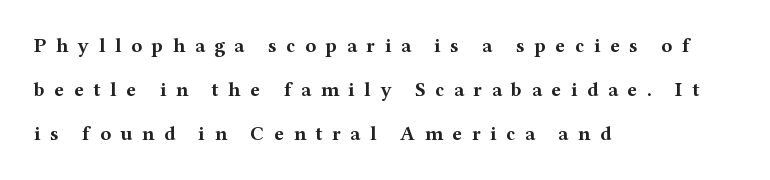
{"italic": "no", "bold": "yes", "underline": "no", "align": "left", "line_spacing": "loose", "line_spacing_ratio": 2.21, "letter_spacing": "wide", "letter_spacing_em": 0.48, "glyph_px": 20}
